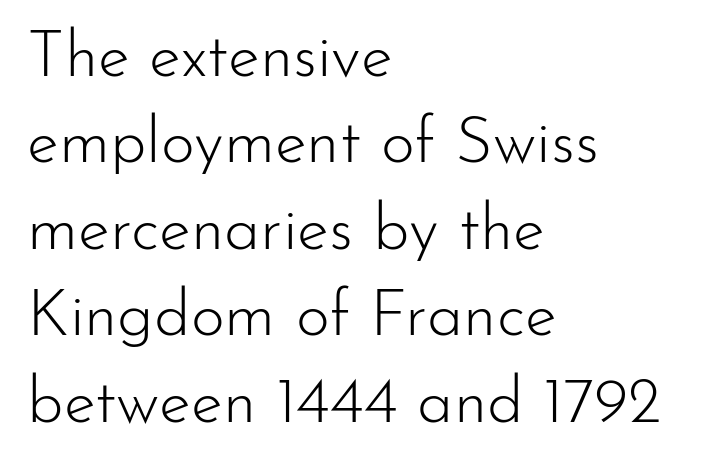
Q: Is the text bold? A: No.
Q: Is the text italic (slanted)? A: No, it is upright.
Q: Is the typeface a serif or a sans-serif typeface? A: Sans-serif.
Q: Is the text underlined? A: No.
Q: How is the paragraph aligned? A: Left-aligned.
Q: Is the spacing between letters normal or unusually wide? A: Normal.
Q: Is the spacing between lines tight, normal or loose? A: Normal.
Q: Width (condensed, normal, or wide)? A: Normal.
Q: Stroke contrast? A: Low.
Q: x-height? A: Small.
Q: Monospaced? A: No.
